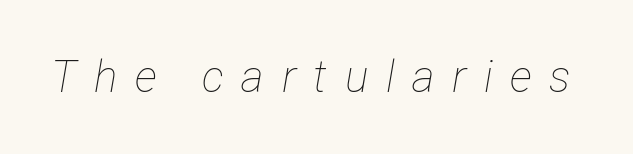
The image shows 44 px thin, condensed type, italic (leaning right); set unusually wide letter spacing (+0.4 em), not underlined; low stroke contrast and a medium x-height.
